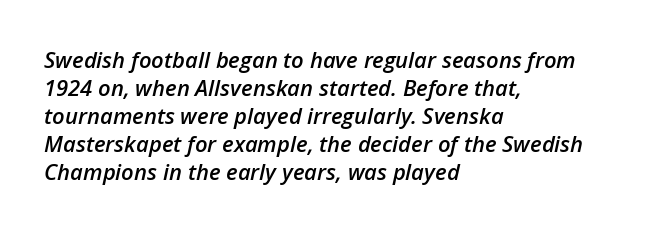
The image shows 22 px text type, italic (leaning right); set left-aligned, normal line spacing (1.27x), normal letter spacing, not underlined.
